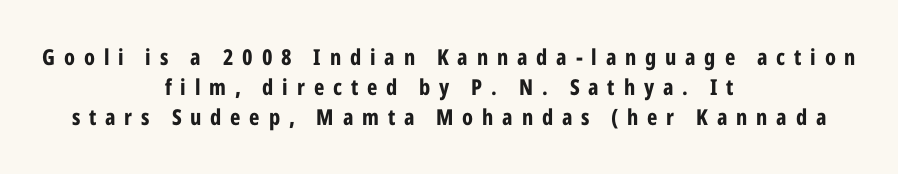
{"italic": "no", "bold": "yes", "underline": "no", "align": "center", "line_spacing": "normal", "line_spacing_ratio": 1.37, "letter_spacing": "wide", "letter_spacing_em": 0.4, "glyph_px": 22}
